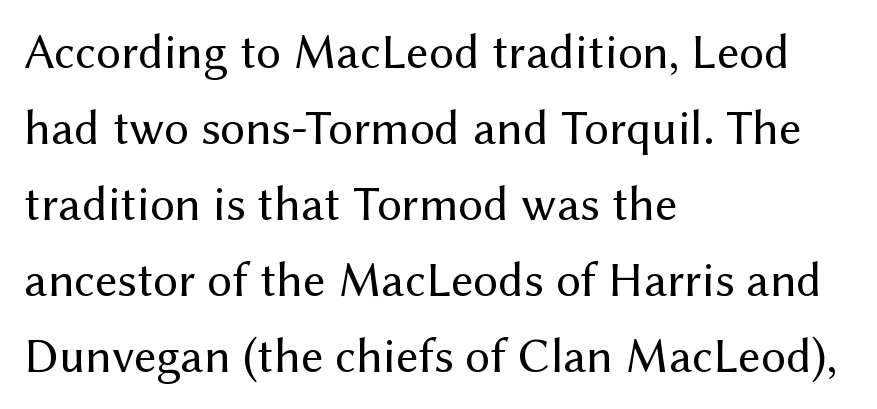
The image shows 49 px regular-weight sans-serif type, upright; set left-aligned, normal line spacing (1.55x), normal letter spacing, not underlined; medium stroke contrast and a medium x-height.
